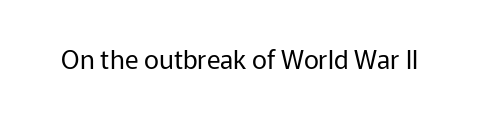
Q: Is the text bold? A: No.
Q: Is the text italic (slanted)? A: No, it is upright.
Q: Is the text underlined? A: No.
Q: Is the spacing between letters normal or unusually wide? A: Normal.
